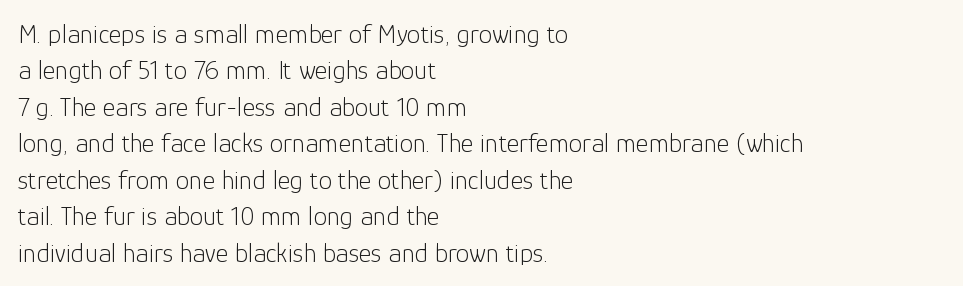
{"italic": "no", "bold": "no", "underline": "no", "align": "left", "line_spacing": "normal", "line_spacing_ratio": 1.35, "letter_spacing": "normal", "letter_spacing_em": 0.0, "glyph_px": 27}
